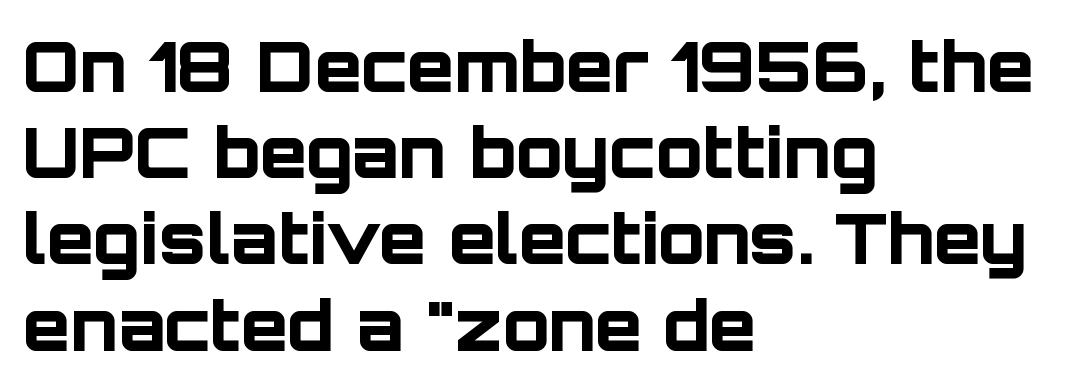
What stands out about the letter spacing? Nothing — it is the standard amount. Typographic density is high because the face is bold. The lines in this sample share a left origin and differ only in where they stop. Nothing sits at the stroke ends, so this counts as sans-serif. A roman cut, with each character standing at attention.
